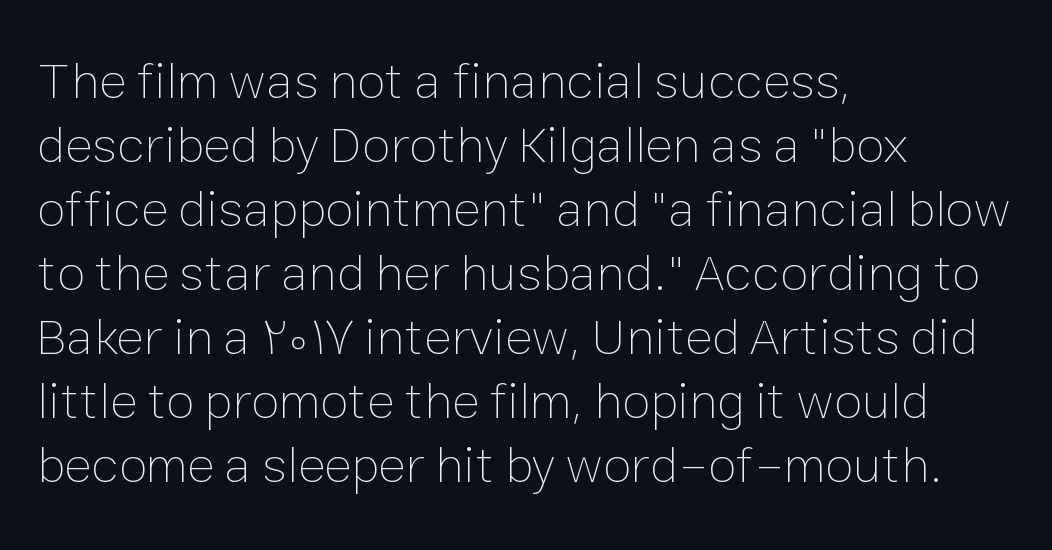
Vertical stems look standard width or narrower in stroke. Do the characters align in a grid? No, the font is proportional. Characters follow at the spacing the type designer built in. A typesetter would mark this as roman, not italic. These lines stack with their left ends in a neat column. Lines of text with bare space underneath.
